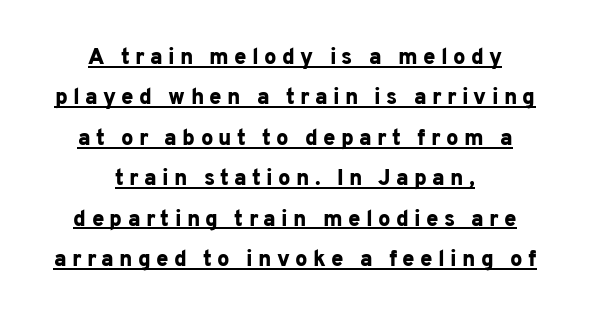
{"italic": "no", "bold": "yes", "underline": "yes", "align": "center", "line_spacing_ratio": 1.84, "letter_spacing": "wide", "letter_spacing_em": 0.24, "glyph_px": 22}
